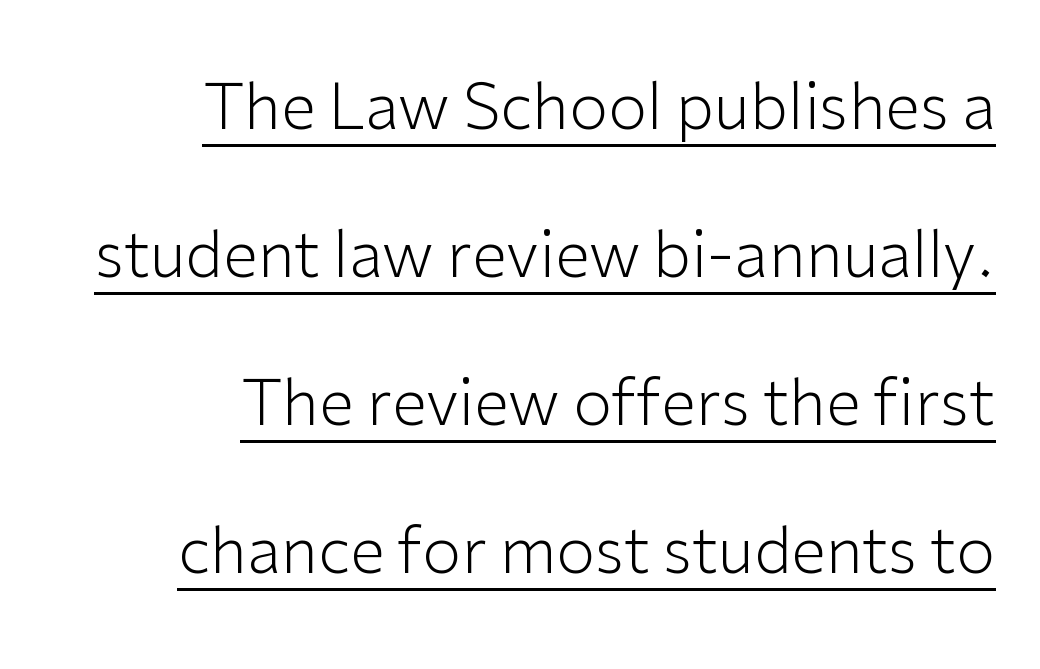
The image shows 63 px light sans-serif type, upright; set right-aligned, loose line spacing (2.35x), normal letter spacing, underlined; low stroke contrast and a medium x-height.
